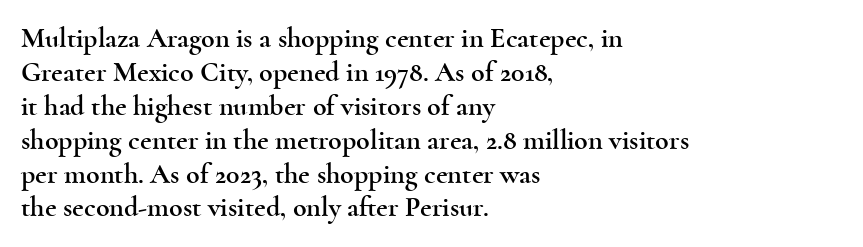
The letters advance in unequal steps, a hallmark of proportional type. This sample is left-justified, so line endings fall wherever the words run out. The specimen reads as upright at a glance. Observe the ordinary spacing: letters are neighbours, not strangers. Font category for this specimen: serif. The string is rendered with underlining switched off.
